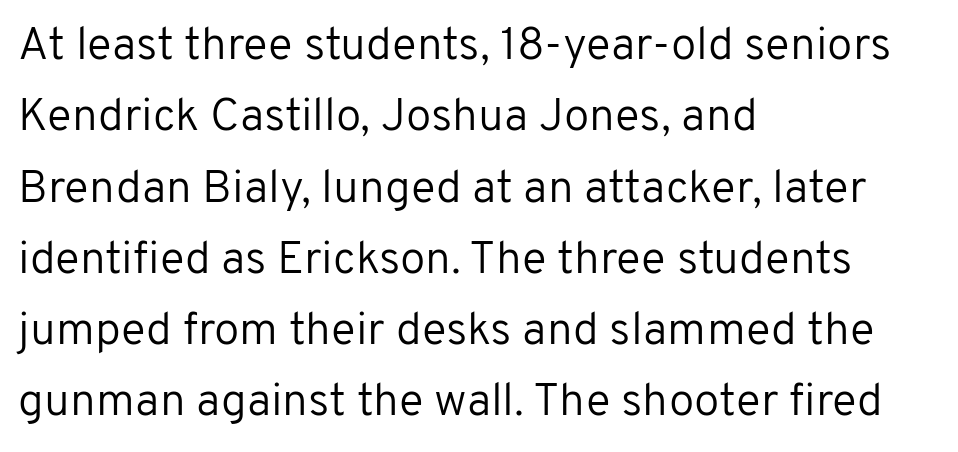
The image shows 46 px regular-weight sans-serif type, upright; set left-aligned, normal line spacing (1.55x), normal letter spacing, not underlined; low stroke contrast and a medium x-height.
